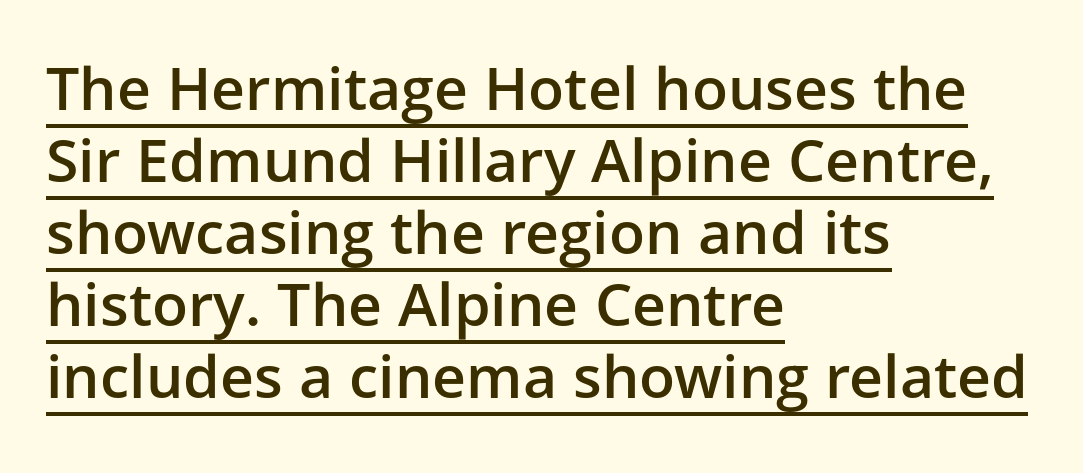
The image shows 59 px semibold sans-serif type, upright; set left-aligned, line spacing 1.22x, normal letter spacing, underlined; low stroke contrast and a medium x-height.
